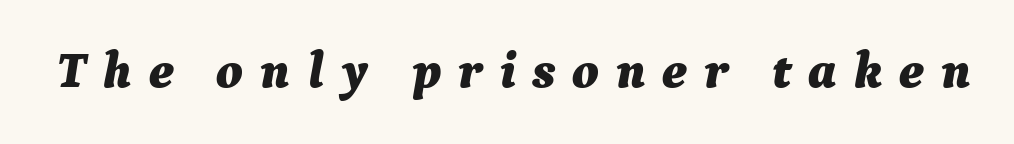
{"italic": "yes", "lean": "right", "slant_degrees": 9, "bold": "yes", "weight": "bold", "width": "normal", "stroke_contrast": "medium", "x_height": "medium", "monospaced": "no", "underline": "no", "letter_spacing": "wide", "letter_spacing_em": 0.32, "glyph_px": 51}
